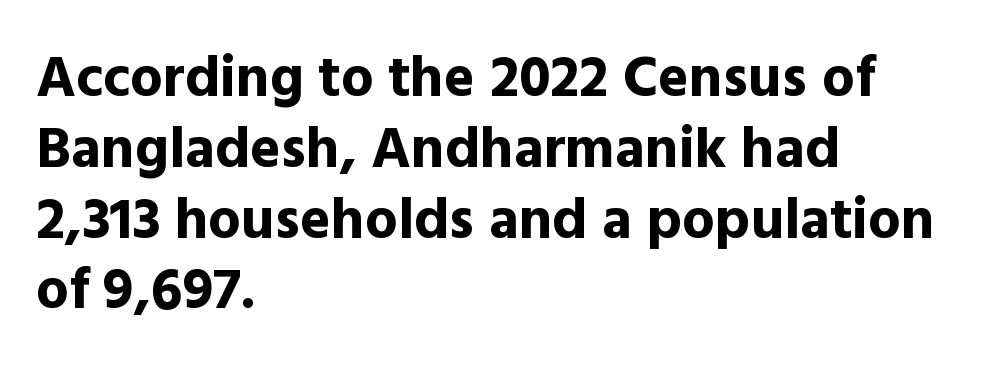
Nope, no serifs anywhere on these letters. Its strokes are broad and dark, the hallmark of bold type. Is the block centered? No — it sits flush against the left margin. No extra tracking has been applied to these lines.
